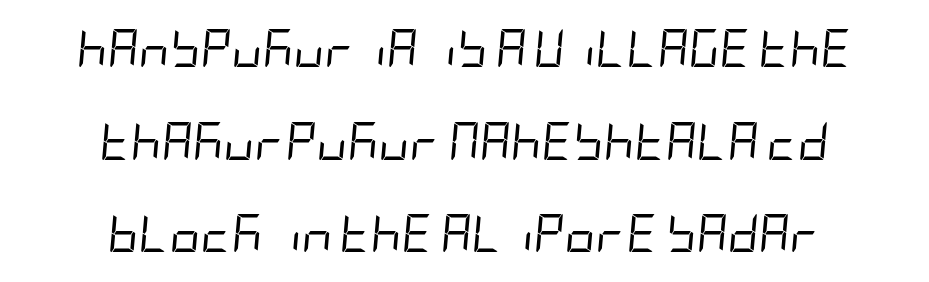
The image shows 38 px regular-weight, condensed type, italic (leaning right); set centered, loose line spacing (2.44x), normal letter spacing, not underlined; low stroke contrast and a large x-height.
